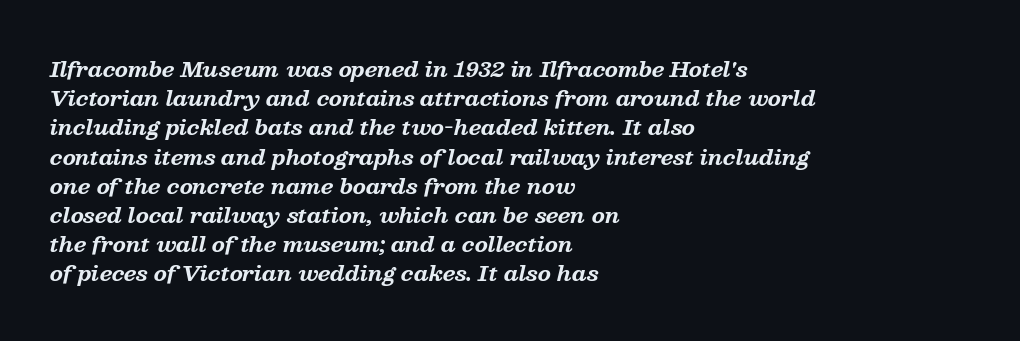
The passage shown is emphatically bold. One-word summary of the alignment: left. Short note: letters normally spaced. There's an unmistakable incline to the writing here. The zone under the glyphs is completely vacant. In terms of leading, this rendering sits right in the middle.
